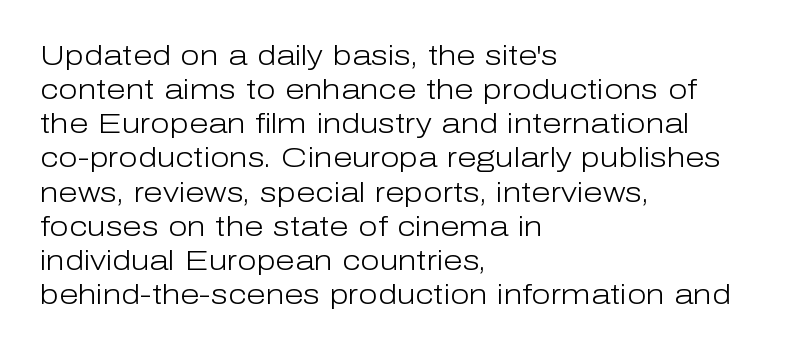
Q: Is the text bold? A: No.
Q: Is the text italic (slanted)? A: No, it is upright.
Q: Is the typeface a serif or a sans-serif typeface? A: Sans-serif.
Q: Is the text underlined? A: No.
Q: How is the paragraph aligned? A: Left-aligned.
Q: Is the spacing between letters normal or unusually wide? A: Normal.
Q: Width (condensed, normal, or wide)? A: Normal.
Q: Stroke contrast? A: Low.
Q: x-height? A: Medium.
Q: Monospaced? A: No.
